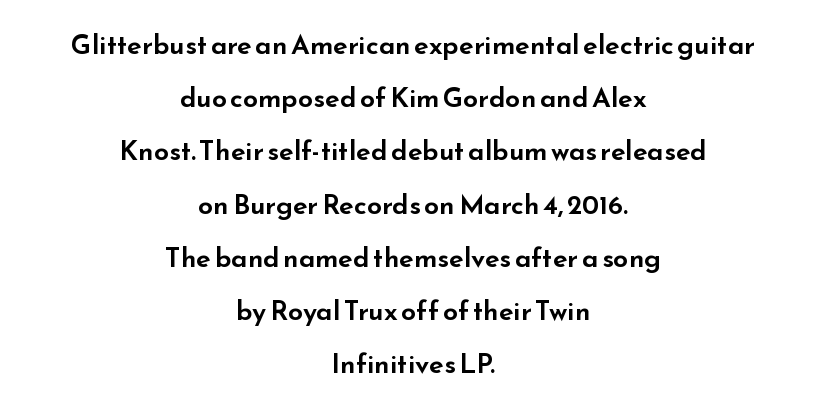
Q: Is the text italic (slanted)? A: No, it is upright.
Q: Is the text underlined? A: No.
Q: How is the paragraph aligned? A: Centered.
Q: Is the spacing between letters normal or unusually wide? A: Normal.
Q: Is the spacing between lines tight, normal or loose? A: Loose.
